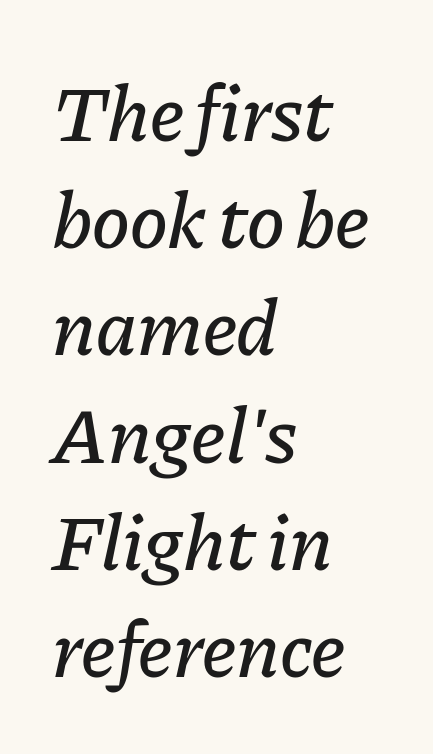
Q: Is the text italic (slanted)? A: Yes, it leans right by about 11 degrees.
Q: Is the text underlined? A: No.
Q: How is the paragraph aligned? A: Left-aligned.
Q: Is the spacing between letters normal or unusually wide? A: Normal.
Q: Is the spacing between lines tight, normal or loose? A: Normal.
Q: Width (condensed, normal, or wide)? A: Normal.
Q: Stroke contrast? A: Low.
Q: x-height? A: Medium.
Q: Monospaced? A: No.
